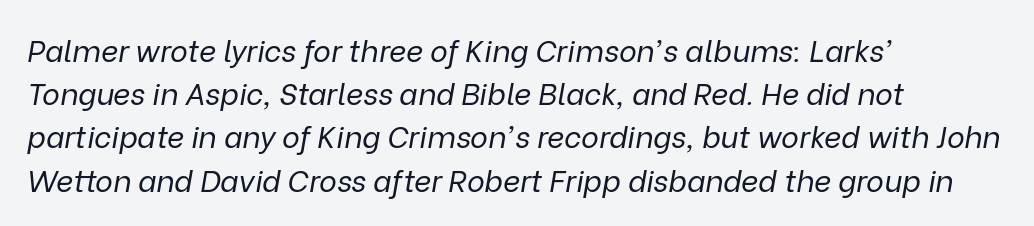
Q: Is the text bold? A: No.
Q: Is the text italic (slanted)? A: Yes, it leans right by about 9 degrees.
Q: Is the text underlined? A: No.
Q: How is the paragraph aligned? A: Left-aligned.
Q: Is the spacing between letters normal or unusually wide? A: Normal.
Q: Is the spacing between lines tight, normal or loose? A: Normal.
Q: Width (condensed, normal, or wide)? A: Normal.
Q: Stroke contrast? A: Low.
Q: x-height? A: Medium.
Q: Monospaced? A: No.
